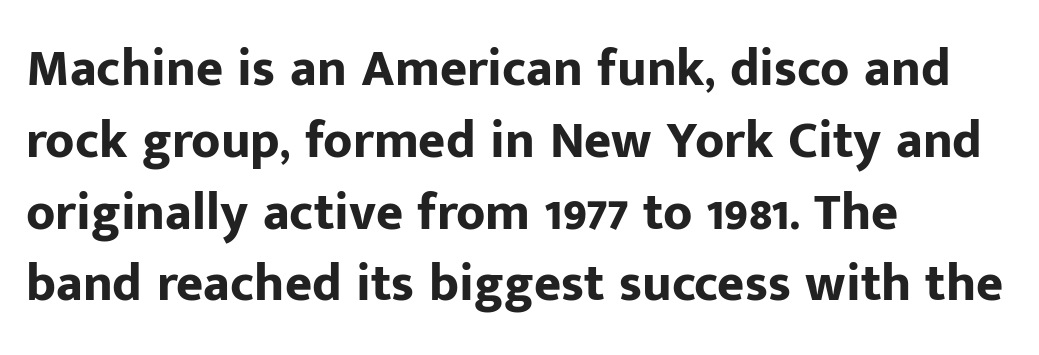
Weight check: bold — yes, fully. Check the space under the baseline: it is left empty. A typesetter would call this leading conventional body-copy spacing. Teacher's note: observe the even left margin — that is flush-left alignment. How are the letters spaced? Ordinarily, with no added tracking.
